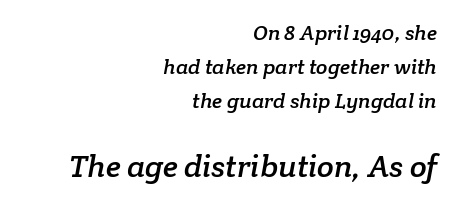
The image shows 31 px serif type; set right-aligned, normal line spacing (1.62x), normal letter spacing, not underlined; the second (bottom) block is 1.48x larger; low stroke contrast and a medium x-height.
